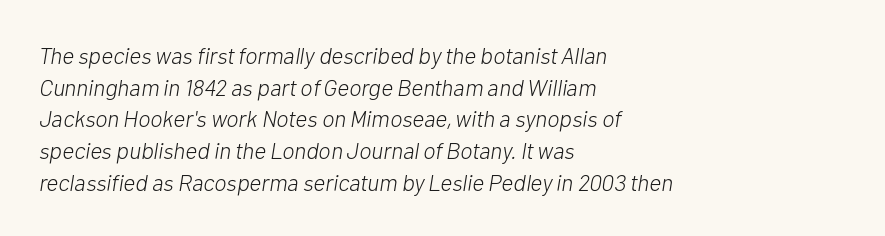
Q: Is the text bold? A: No.
Q: Is the text italic (slanted)? A: Yes, it leans right by about 10 degrees.
Q: Is the text underlined? A: No.
Q: How is the paragraph aligned? A: Left-aligned.
Q: Is the spacing between letters normal or unusually wide? A: Normal.
Q: Is the spacing between lines tight, normal or loose? A: Normal.
